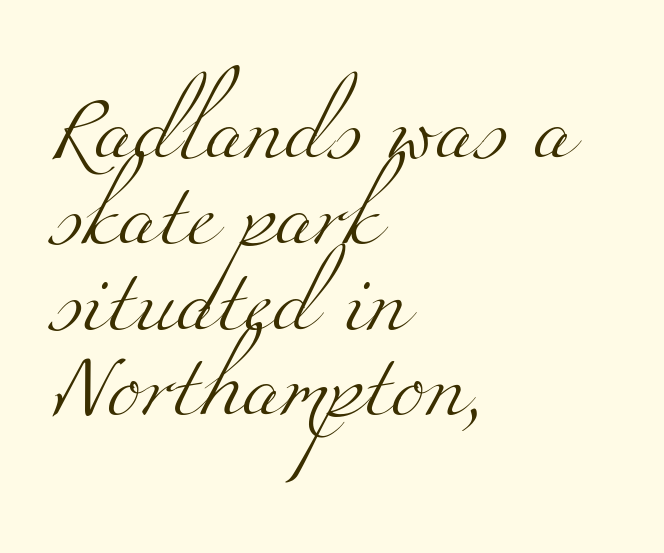
Q: Is the text bold? A: No.
Q: Is the text underlined? A: No.
Q: How is the paragraph aligned? A: Left-aligned.
Q: Is the spacing between letters normal or unusually wide? A: Normal.
Q: Is the spacing between lines tight, normal or loose? A: Normal.
Q: Width (condensed, normal, or wide)? A: Wide.
Q: Stroke contrast? A: Medium.
Q: x-height? A: Small.
Q: Monospaced? A: No.
